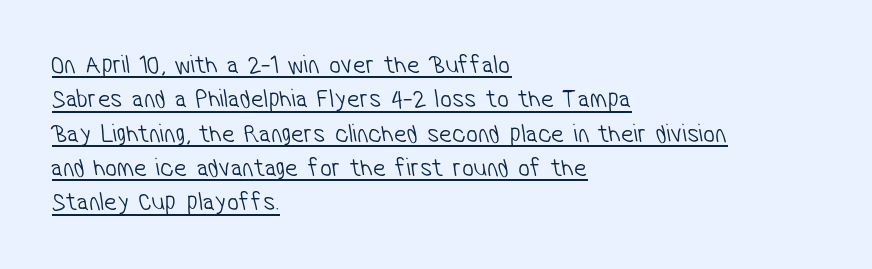
Q: Is the text bold? A: No.
Q: Is the text underlined? A: Yes.
Q: How is the paragraph aligned? A: Left-aligned.
Q: Is the spacing between letters normal or unusually wide? A: Normal.
Q: Is the spacing between lines tight, normal or loose? A: Normal.
